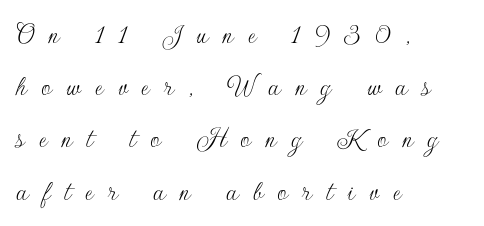
Horizontally, the lines are justified to the leading edge only. The rendering inserts visible extra space after every character. The characters are drawn with everyday or finer stroke widths. You could not count columns in this text — the font is proportionally spaced. Unmarked baselines from the first word to the last.
